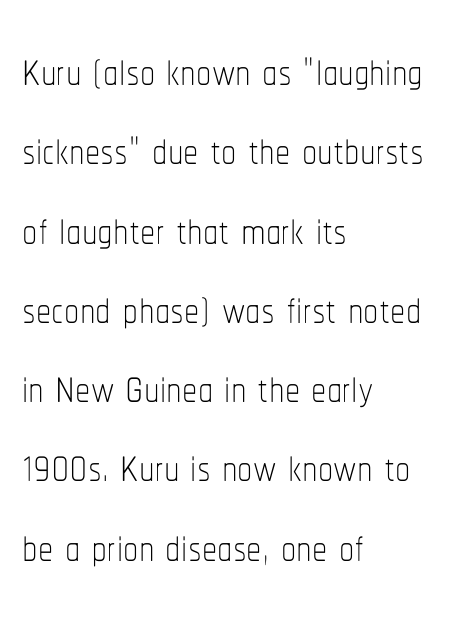
A light-to-regular cut is what we see here. Has an underline been added? It has not. The face used here is rendered with its standard letterfit. The face used here is proportionally spaced, like ordinary book or web type. You can tell it's not italic because the verticals are truly vertical.
